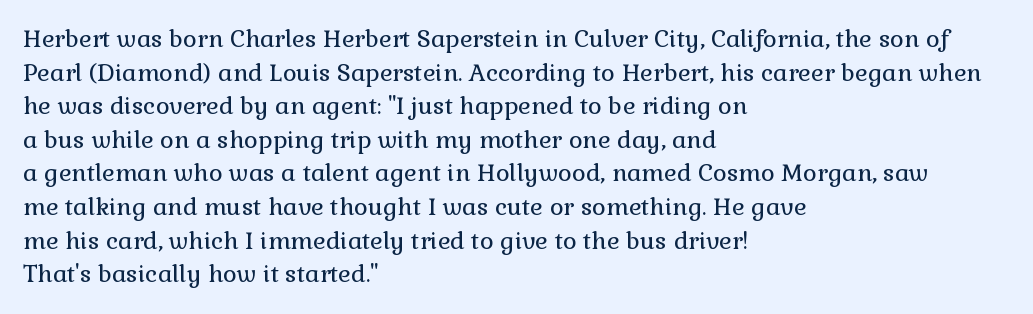
{"italic": "no", "bold": "no", "underline": "no", "align": "left", "line_spacing": "normal", "line_spacing_ratio": 1.4, "letter_spacing": "normal", "letter_spacing_em": 0.0, "glyph_px": 24}
